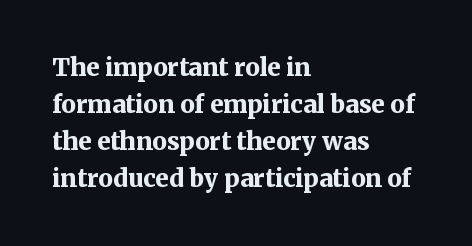
These lines sit exactly where default settings would place them. Descenders are the only things crossing below the line. As a designer I'd log this as weight 700, bold. Where is the straight margin? On the left. The axis of the letterforms is exactly vertical. No extra tracking has been applied to these lines.
